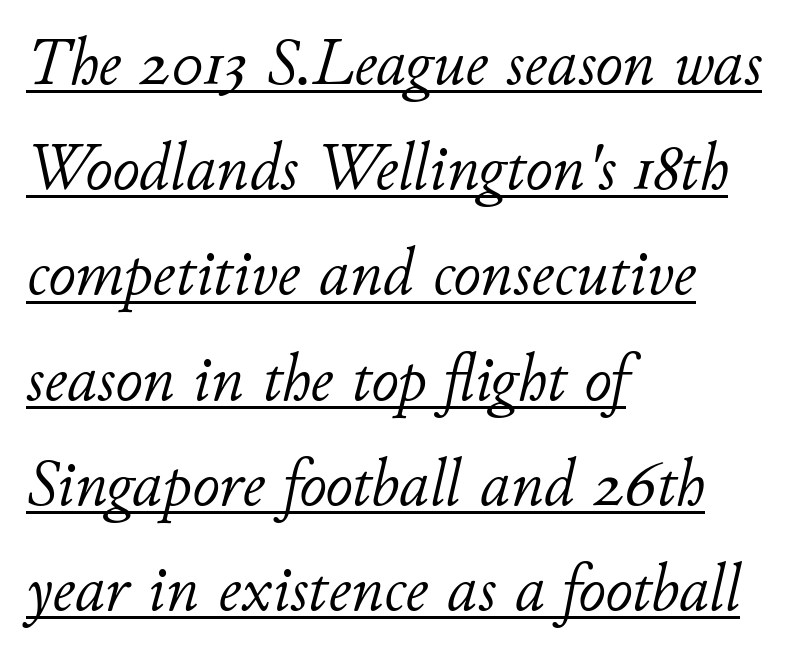
The image shows 67 px light type, italic (leaning right); set left-aligned, normal line spacing (1.57x), normal letter spacing, underlined; low stroke contrast and a small x-height.
